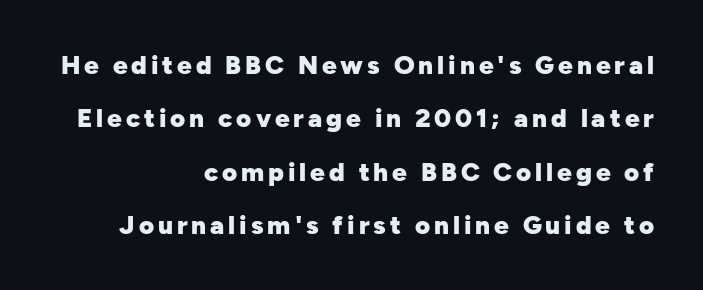
{"italic": "no", "bold": "yes", "underline": "no", "align": "right", "line_spacing": "loose", "line_spacing_ratio": 2.05, "glyph_px": 26}
